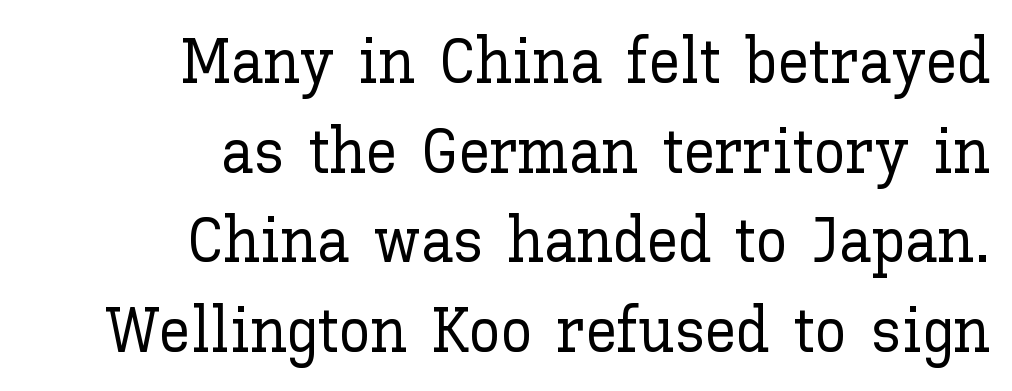
Q: Is the text italic (slanted)? A: No, it is upright.
Q: Is the text underlined? A: No.
Q: How is the paragraph aligned? A: Right-aligned.
Q: Is the spacing between letters normal or unusually wide? A: Normal.
Q: Is the spacing between lines tight, normal or loose? A: Normal.
Q: Width (condensed, normal, or wide)? A: Normal.
Q: Stroke contrast? A: Low.
Q: x-height? A: Medium.
Q: Monospaced? A: No.
